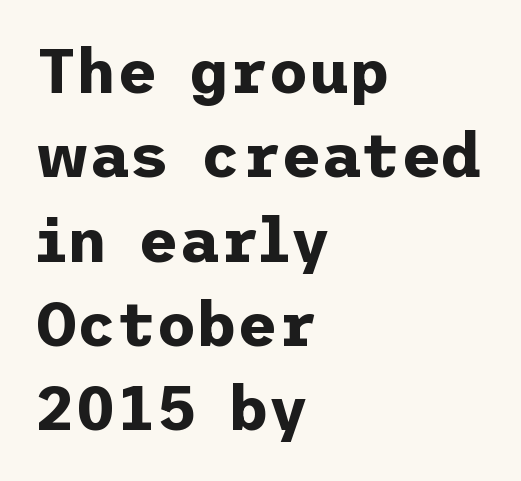
Q: Is the text bold? A: Yes.
Q: Is the text italic (slanted)? A: No, it is upright.
Q: Is the typeface a serif or a sans-serif typeface? A: Sans-serif.
Q: Is the text underlined? A: No.
Q: How is the paragraph aligned? A: Left-aligned.
Q: Is the spacing between letters normal or unusually wide? A: Normal.
Q: Is the spacing between lines tight, normal or loose? A: Normal.
Q: Width (condensed, normal, or wide)? A: Normal.
Q: Stroke contrast? A: Low.
Q: x-height? A: Medium.
